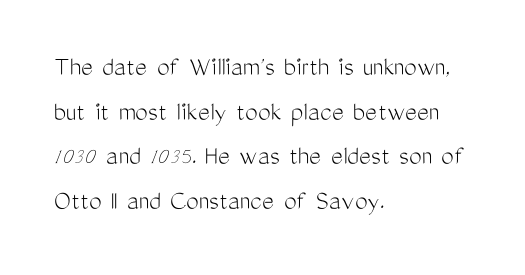
The string is rendered with underlining switched off. Here the designer chose a conventional face with non-uniform glyph widths. Normally led — the rows are evenly, conventionally spaced. No letter is thick-stroked: the sample isn't bold.
